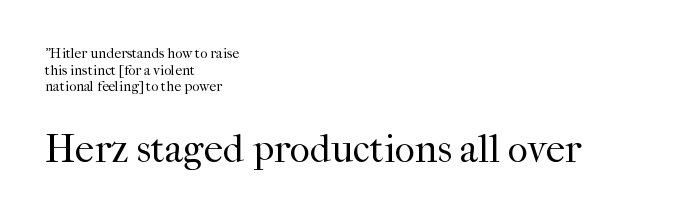
Q: Is the text bold? A: No.
Q: Is the text italic (slanted)? A: No, it is upright.
Q: Is the typeface a serif or a sans-serif typeface? A: Serif.
Q: Is the text underlined? A: No.
Q: How is the paragraph aligned? A: Left-aligned.
Q: Is the spacing between letters normal or unusually wide? A: Normal.
Q: Which block of text is set in a larger size, the first (top) or the second (bottom)? A: The second (bottom) one.
Q: Width (condensed, normal, or wide)? A: Normal.
Q: Stroke contrast? A: High.
Q: x-height? A: Medium.
Q: Monospaced? A: No.
